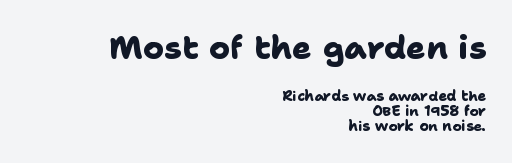
Q: Is the text bold? A: Yes.
Q: Is the typeface a serif or a sans-serif typeface? A: Sans-serif.
Q: Is the text underlined? A: No.
Q: How is the paragraph aligned? A: Right-aligned.
Q: Is the spacing between letters normal or unusually wide? A: Normal.
Q: Is the spacing between lines tight, normal or loose? A: Tight.
Q: Which block of text is set in a larger size, the first (top) or the second (bottom)? A: The first (top) one.
Q: Width (condensed, normal, or wide)? A: Normal.
Q: Stroke contrast? A: Low.
Q: x-height? A: Medium.
Q: Monospaced? A: No.
